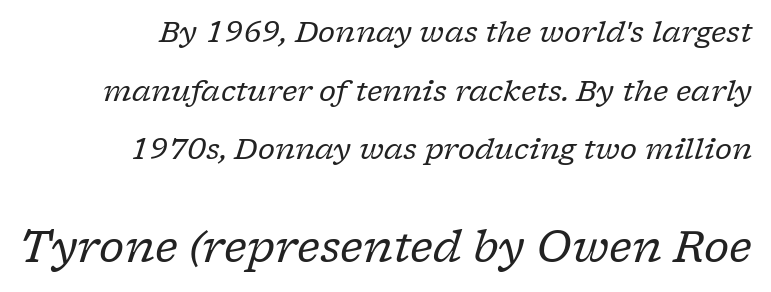
The image shows 43 px regular-weight serif type, italic (leaning right); set right-aligned, loose line spacing (2.02x), normal letter spacing, not underlined; the second (bottom) block is 1.48x larger; low stroke contrast and a medium x-height.
